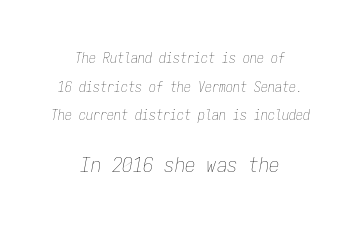
The designer dialed line spacing up above the default. This sample uses plain, unmodified letter spacing. The specimen reads as italic at a glance. Nothing heavy about these letters — not bold at all.
